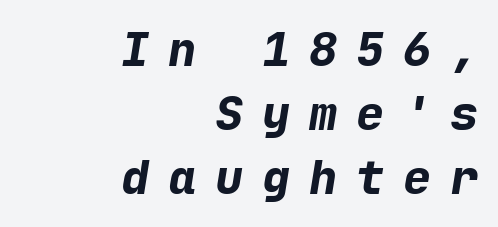
Q: Is the text bold? A: Yes.
Q: Is the text italic (slanted)? A: Yes, it leans right by about 9 degrees.
Q: Is the text underlined? A: No.
Q: How is the paragraph aligned? A: Right-aligned.
Q: Is the spacing between letters normal or unusually wide? A: Unusually wide.
Q: Is the spacing between lines tight, normal or loose? A: Normal.
Q: Width (condensed, normal, or wide)? A: Normal.
Q: Stroke contrast? A: Low.
Q: x-height? A: Medium.
Q: Monospaced? A: Yes.
